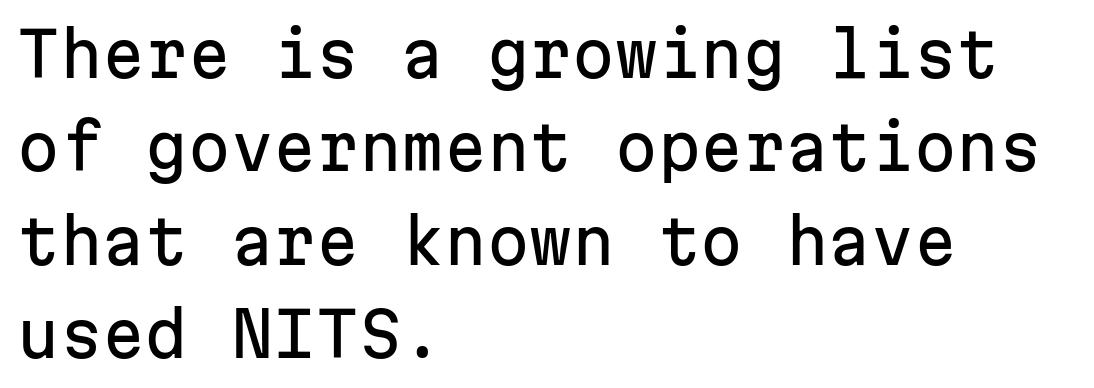
Line beginnings align vertically; line endings do not. Note the uniform advance width — an 'i' takes as much space as an 'm'. Lines of text with bare space underneath. Line spacing here is normal.
